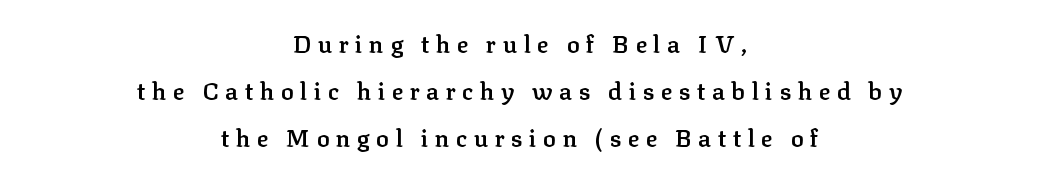
{"italic": "no", "bold": "semi", "underline": "no", "align": "center", "line_spacing": "loose", "line_spacing_ratio": 1.95, "letter_spacing": "wide", "letter_spacing_em": 0.27, "glyph_px": 24}
